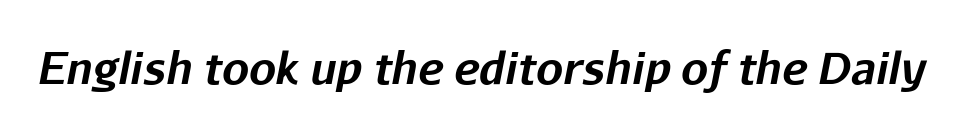
Q: Is the text bold? A: Yes.
Q: Is the text italic (slanted)? A: Yes, it leans right by about 11 degrees.
Q: Is the text underlined? A: No.
Q: Is the spacing between letters normal or unusually wide? A: Normal.
Q: Width (condensed, normal, or wide)? A: Normal.
Q: Stroke contrast? A: Low.
Q: x-height? A: Medium.
Q: Monospaced? A: No.
